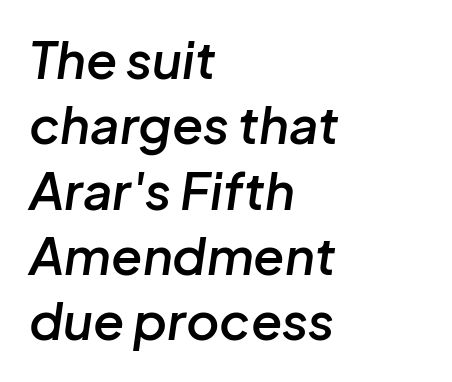
The image shows 51 px semibold type, italic (leaning right); set left-aligned, normal line spacing (1.28x), normal letter spacing, not underlined; low stroke contrast and a medium x-height.
